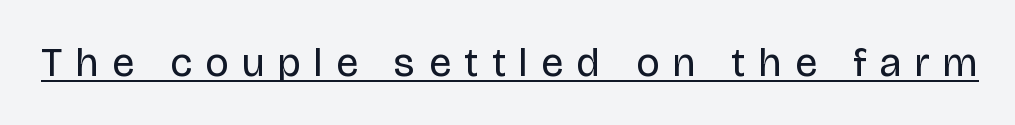
{"serif": "no", "italic": "no", "bold": "no", "weight": "regular", "width": "normal", "stroke_contrast": "low", "x_height": "large", "monospaced": "no", "underline": "yes", "letter_spacing": "wide", "letter_spacing_em": 0.33, "glyph_px": 41}
